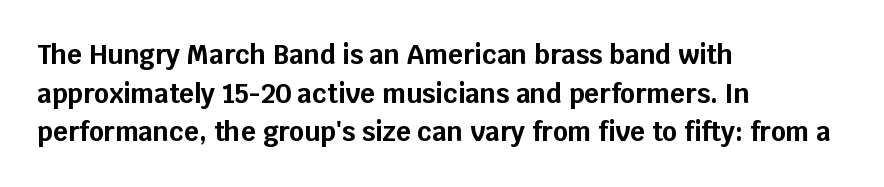
The image shows 26 px bold type, upright; set left-aligned, normal line spacing (1.49x), normal letter spacing, not underlined.
